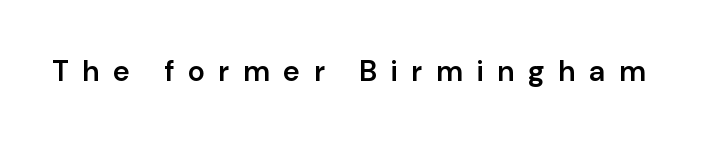
Q: Is the text bold? A: Semi-bold.
Q: Is the text italic (slanted)? A: No, it is upright.
Q: Is the typeface a serif or a sans-serif typeface? A: Sans-serif.
Q: Is the text underlined? A: No.
Q: Is the spacing between letters normal or unusually wide? A: Unusually wide.
Q: Width (condensed, normal, or wide)? A: Normal.
Q: Stroke contrast? A: Low.
Q: x-height? A: Medium.
Q: Monospaced? A: No.
